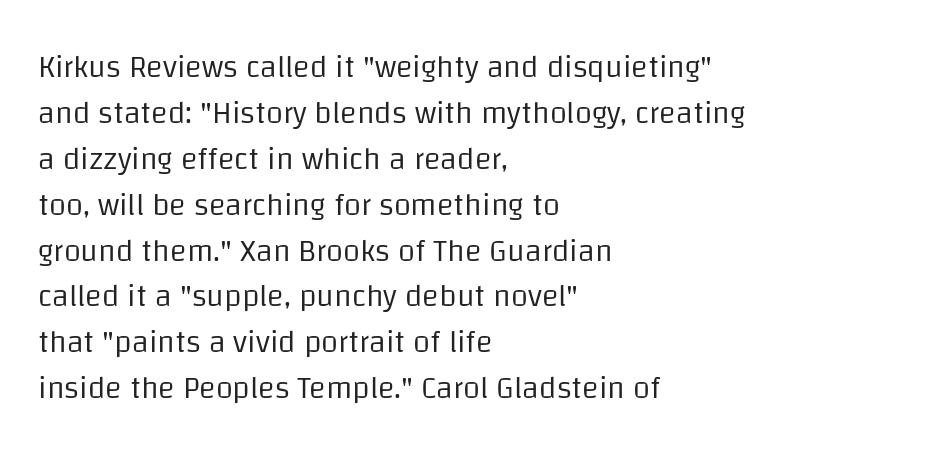
Q: Is the text bold? A: No.
Q: Is the text italic (slanted)? A: No, it is upright.
Q: Is the typeface a serif or a sans-serif typeface? A: Sans-serif.
Q: Is the text underlined? A: No.
Q: How is the paragraph aligned? A: Left-aligned.
Q: Is the spacing between letters normal or unusually wide? A: Normal.
Q: Is the spacing between lines tight, normal or loose? A: Normal.
Q: Width (condensed, normal, or wide)? A: Normal.
Q: Stroke contrast? A: Low.
Q: x-height? A: Large.
Q: Monospaced? A: No.
